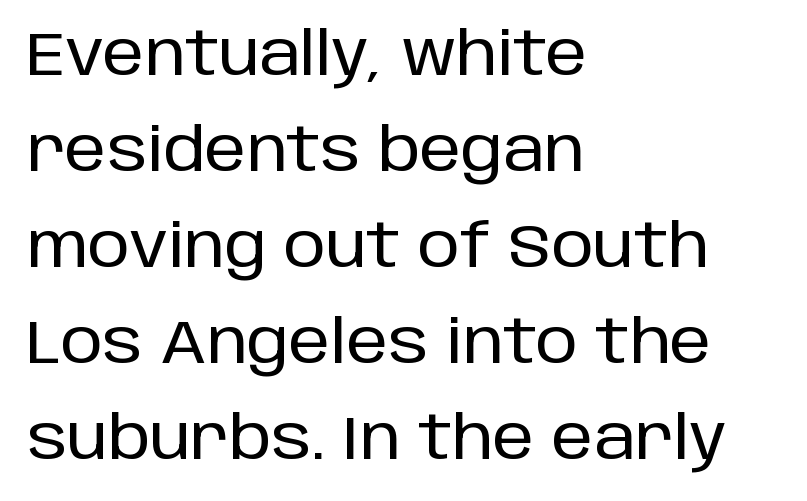
The image shows 60 px sans-serif type, upright; set left-aligned, normal line spacing (1.6x), normal letter spacing, not underlined; low stroke contrast and a large x-height.
